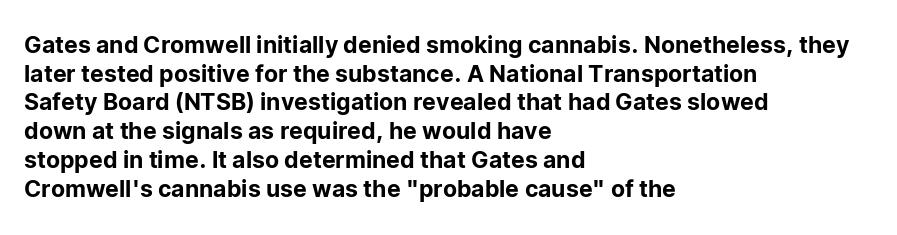
Quick note: not italic, upright. The letters sit at their default tracking, neither squeezed nor spread. The space between consecutive lines is moderate. This sample is left-justified, so line endings fall wherever the words run out. The string is rendered with underlining switched off.
